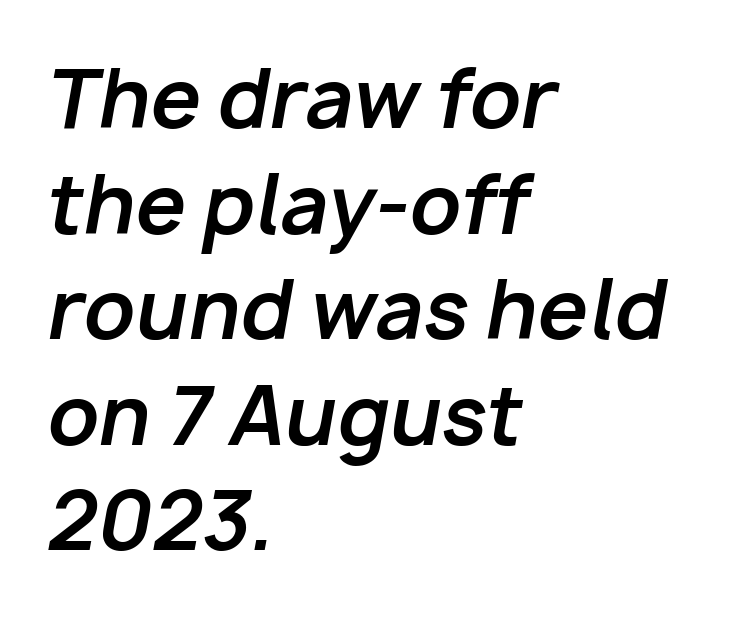
Reading down the block, your eye returns to a fixed left position each line. Words float on clear page, feet unadorned. Every character sits at an angle, as italics do. The face used here is proportionally spaced, like ordinary book or web type. Heavy-handed strokes throughout: this text is bold.
